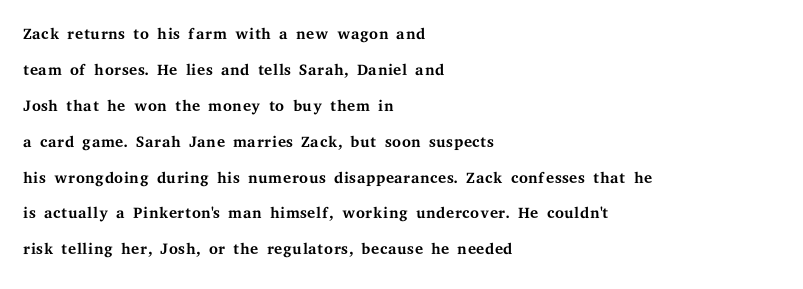
The image shows 23 px text type, upright; set left-aligned, normal line spacing (1.56x), normal letter spacing, not underlined.
